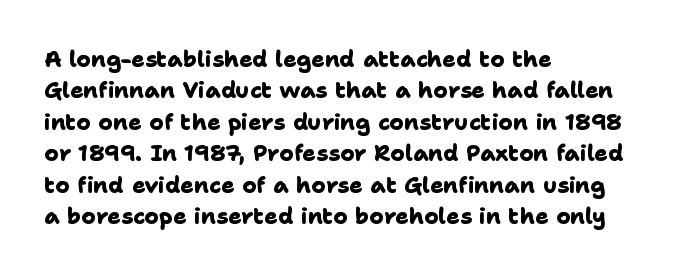
Students, this is bold: see how much ink each stroke carries. A typesetter would call this leading conventional body-copy spacing. A classic flush-left, rag-right setting is used for this passage. Does extra space separate the letters? No, they use regular spacing.
